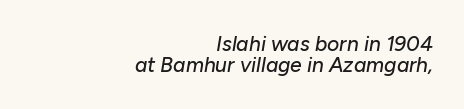
Q: Is the text italic (slanted)? A: Yes, it leans right by about 10 degrees.
Q: Is the text underlined? A: No.
Q: How is the paragraph aligned? A: Right-aligned.
Q: Is the spacing between letters normal or unusually wide? A: Normal.
Q: Is the spacing between lines tight, normal or loose? A: Tight.
